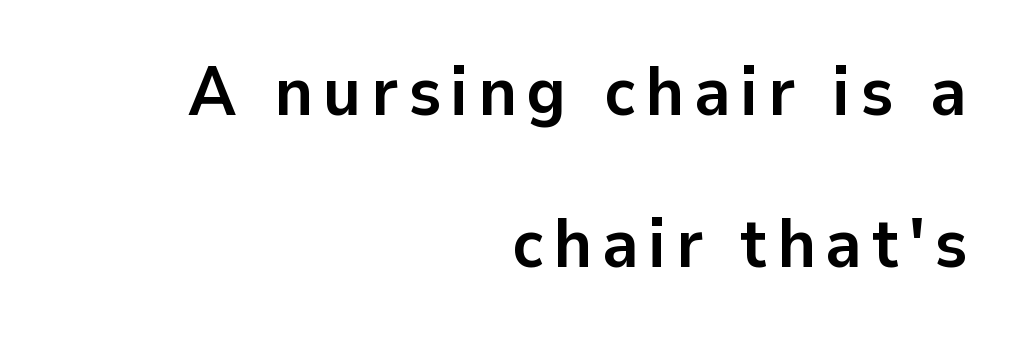
Q: Is the text bold? A: Yes.
Q: Is the text italic (slanted)? A: No, it is upright.
Q: Is the typeface a serif or a sans-serif typeface? A: Sans-serif.
Q: Is the text underlined? A: No.
Q: How is the paragraph aligned? A: Right-aligned.
Q: Is the spacing between lines tight, normal or loose? A: Loose.
Q: Width (condensed, normal, or wide)? A: Normal.
Q: Stroke contrast? A: Low.
Q: x-height? A: Medium.
Q: Monospaced? A: No.
